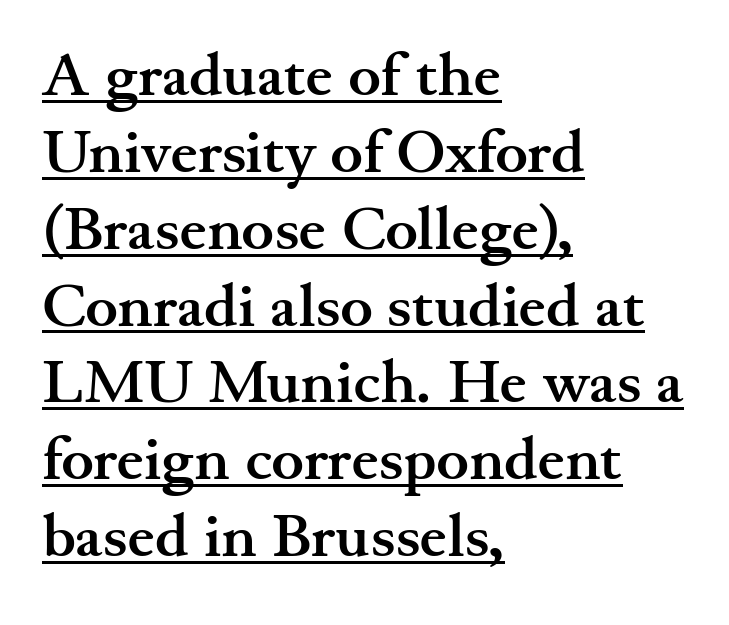
{"serif": "yes", "italic": "no", "bold": "yes", "weight": "semibold", "width": "wide", "stroke_contrast": "medium", "x_height": "small", "monospaced": "no", "underline": "yes", "align": "left", "line_spacing": "normal", "line_spacing_ratio": 1.26, "letter_spacing": "normal", "letter_spacing_em": 0.0, "glyph_px": 61}
